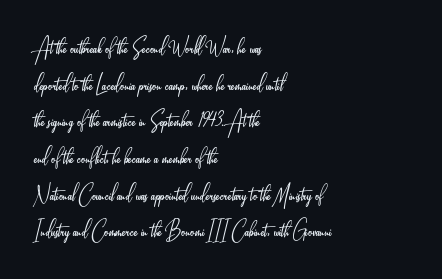
The image shows 26 px text type; set left-aligned, normal line spacing (1.41x), normal letter spacing, not underlined.
